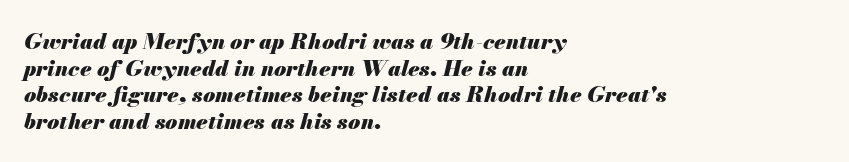
The image shows 22 px bold type, italic (leaning right); set left-aligned, line spacing 1.21x, normal letter spacing, not underlined.
